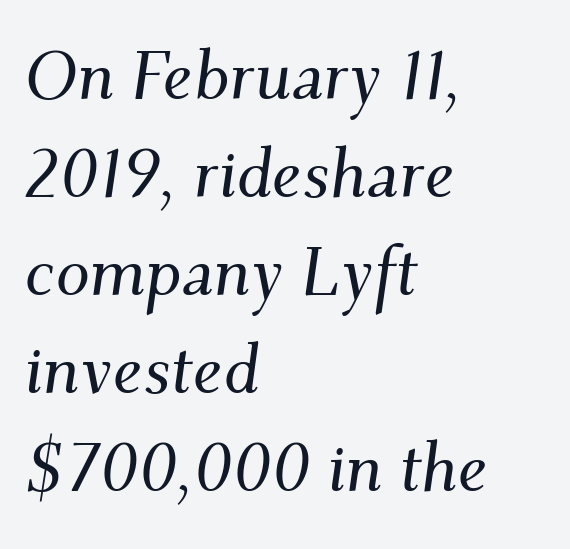
Q: Is the text italic (slanted)? A: Yes, it leans right by about 9 degrees.
Q: Is the typeface a serif or a sans-serif typeface? A: Serif.
Q: Is the text underlined? A: No.
Q: How is the paragraph aligned? A: Left-aligned.
Q: Is the spacing between letters normal or unusually wide? A: Normal.
Q: Is the spacing between lines tight, normal or loose? A: Normal.
Q: Width (condensed, normal, or wide)? A: Normal.
Q: Stroke contrast? A: Medium.
Q: x-height? A: Small.
Q: Monospaced? A: No.
